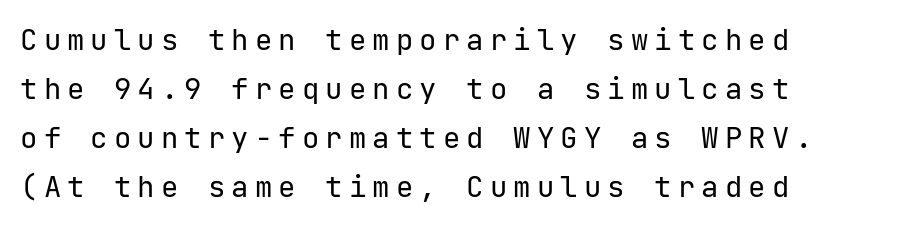
{"serif": "no", "italic": "no", "bold": "no", "weight": "regular", "width": "normal", "stroke_contrast": "low", "x_height": "medium", "underline": "no", "align": "left", "line_spacing": "normal", "line_spacing_ratio": 1.69, "letter_spacing": "wide", "letter_spacing_em": 0.21, "glyph_px": 29}
